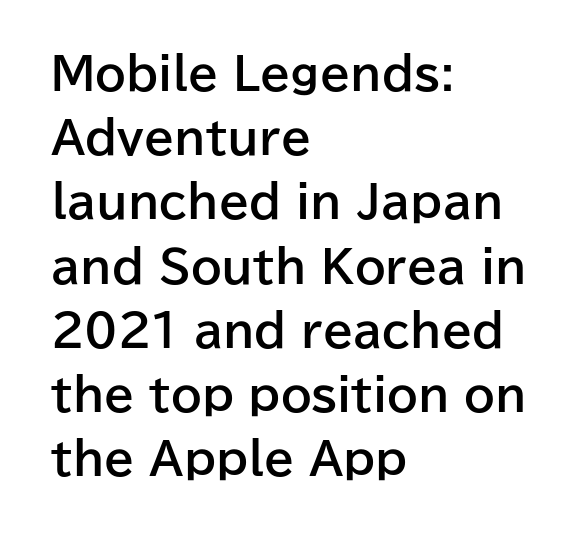
Q: Is the text bold? A: Yes.
Q: Is the text italic (slanted)? A: No, it is upright.
Q: Is the typeface a serif or a sans-serif typeface? A: Sans-serif.
Q: Is the text underlined? A: No.
Q: How is the paragraph aligned? A: Left-aligned.
Q: Is the spacing between letters normal or unusually wide? A: Normal.
Q: Is the spacing between lines tight, normal or loose? A: Normal.
Q: Width (condensed, normal, or wide)? A: Normal.
Q: Stroke contrast? A: Low.
Q: x-height? A: Medium.
Q: Monospaced? A: No.
